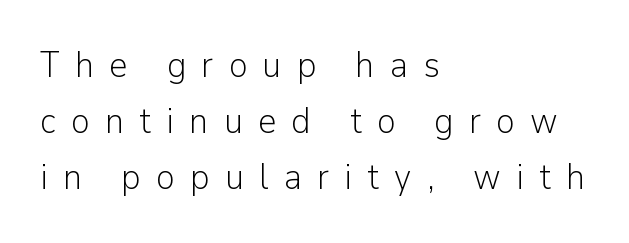
Q: Is the text bold? A: No.
Q: Is the text italic (slanted)? A: No, it is upright.
Q: Is the typeface a serif or a sans-serif typeface? A: Sans-serif.
Q: Is the text underlined? A: No.
Q: How is the paragraph aligned? A: Left-aligned.
Q: Is the spacing between letters normal or unusually wide? A: Unusually wide.
Q: Is the spacing between lines tight, normal or loose? A: Normal.
Q: Width (condensed, normal, or wide)? A: Normal.
Q: Stroke contrast? A: Low.
Q: x-height? A: Medium.
Q: Monospaced? A: No.
